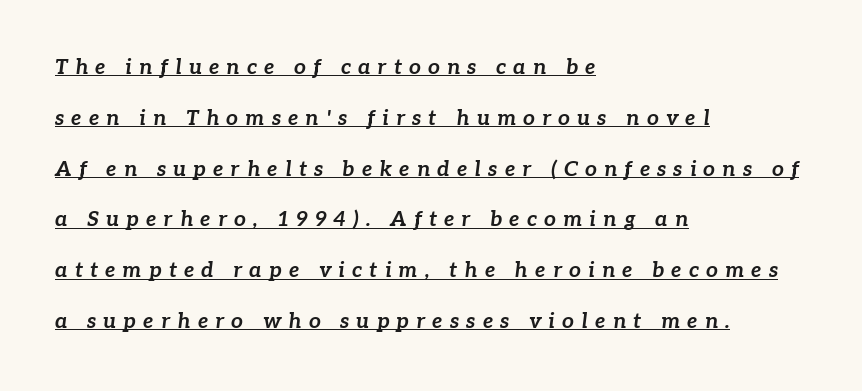
The face used here has the dense, thick strokes of a bold. Caption: lettering with a line underneath. The rendering uses a large line-height, opening up the rows. Display-style spreading of the glyphs; the letterfit is very open. Typeset ragged right — the left edge is the straight one.
